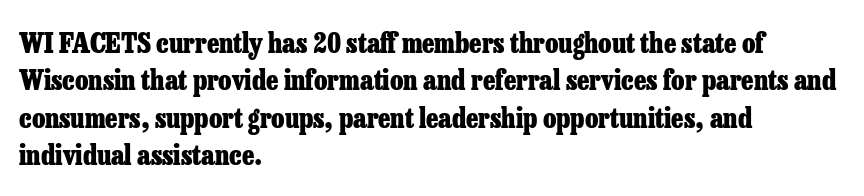
It's the straight-up-and-down kind of type. The lines are quadded left. Letter spacing: default. Rule under the text: the space is simply empty. The space between consecutive lines is moderate. Notice how thick the strokes are: this is what a full bold looks like.
